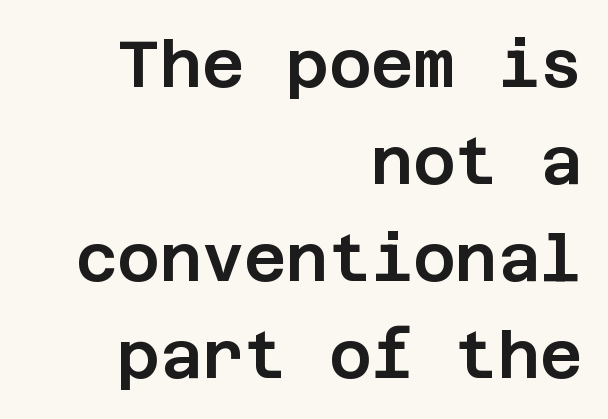
Q: Is the text italic (slanted)? A: No, it is upright.
Q: Is the typeface a serif or a sans-serif typeface? A: Sans-serif.
Q: Is the text underlined? A: No.
Q: How is the paragraph aligned? A: Right-aligned.
Q: Is the spacing between letters normal or unusually wide? A: Normal.
Q: Is the spacing between lines tight, normal or loose? A: Normal.
Q: Width (condensed, normal, or wide)? A: Normal.
Q: Stroke contrast? A: Low.
Q: x-height? A: Large.
